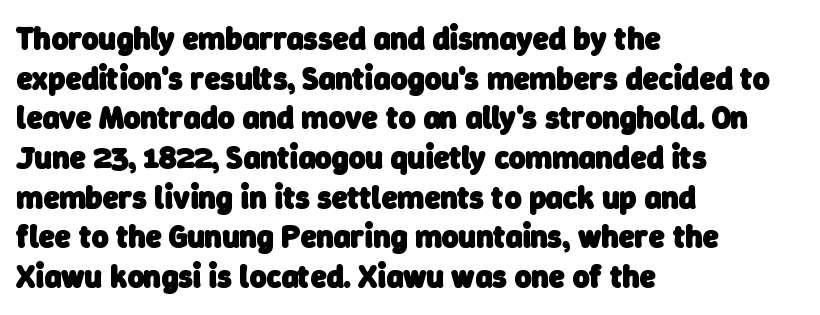
Descender tails drop into unmarked territory. These lines carry a lot of weight — the face is fully bold. Spacing verdict: proportional, widths tailored to each character. Horizontally, the lines are justified to the leading edge only. To sum up the face: it is a sans, with no serifs.
